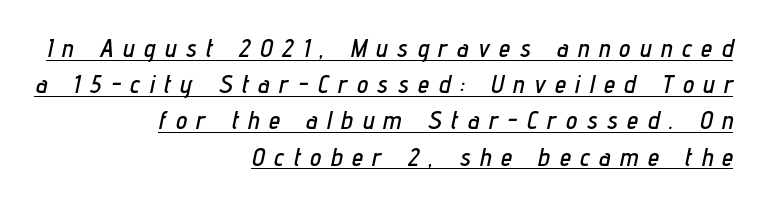
{"italic": "yes", "lean": "right", "slant_degrees": 12, "underline": "yes", "align": "right", "line_spacing": "normal", "line_spacing_ratio": 1.45, "letter_spacing": "wide", "letter_spacing_em": 0.39, "glyph_px": 25}
